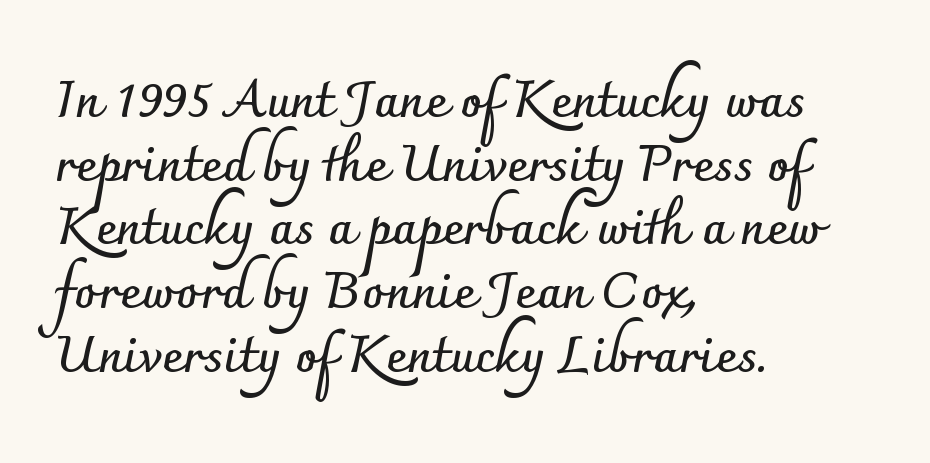
Q: Is the text bold? A: Yes.
Q: Is the text italic (slanted)? A: Yes.
Q: Is the typeface a serif or a sans-serif typeface? A: Sans-serif.
Q: Is the text underlined? A: No.
Q: How is the paragraph aligned? A: Left-aligned.
Q: Is the spacing between letters normal or unusually wide? A: Normal.
Q: Is the spacing between lines tight, normal or loose? A: Normal.
Q: Width (condensed, normal, or wide)? A: Normal.
Q: Stroke contrast? A: Low.
Q: x-height? A: Small.
Q: Monospaced? A: No.
